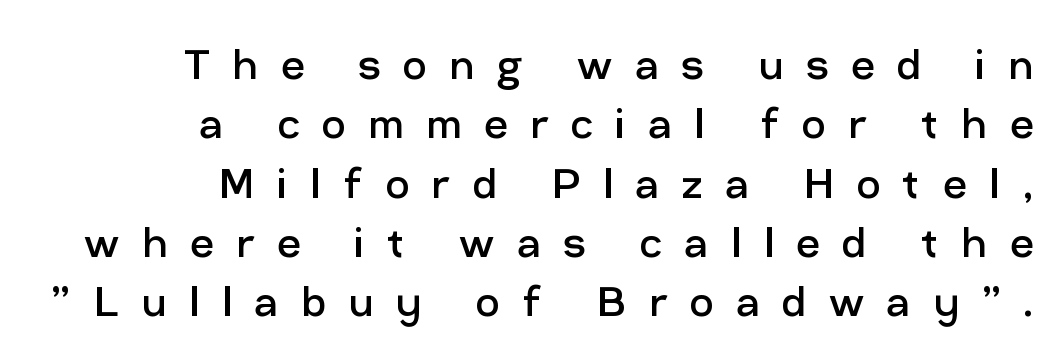
The image shows 52 px regular-weight sans-serif type, upright; set right-aligned, tight line spacing (1.14x), unusually wide letter spacing (+0.43 em), not underlined; low stroke contrast and a medium x-height.
